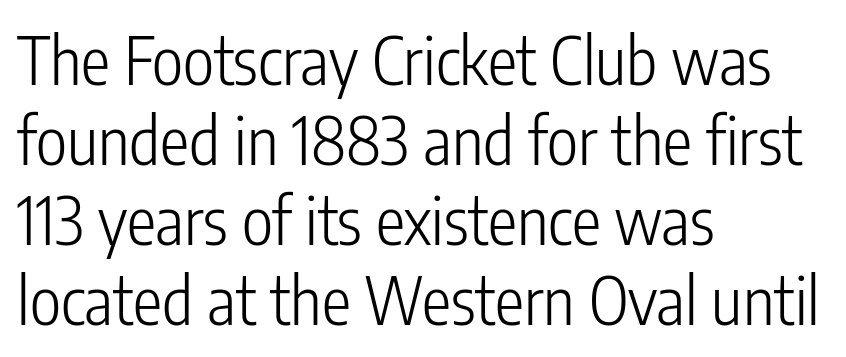
Nothing unusual about the tracking: characters are spaced as the font intends. A typesetter would label this face a sans. Varying glyph widths throughout — classic text-font behaviour. The text block is weighted toward the left margin, trailing off unevenly rightward. Plain, unruled lines of type. Nothing heavy about these letters — not bold at all.
